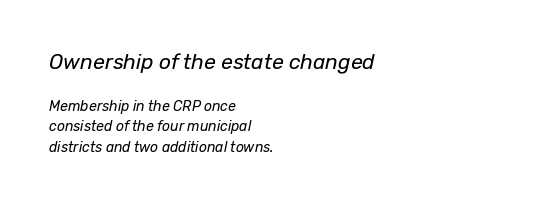
The letterforms sit shoulder to shoulder at normal distance. The passage shown is not bold in any degree. Character size in the leading block exceeds that of the trailing block. Style check: oblique. Compared with typical paragraphs, the rows here are spaced about the same.
